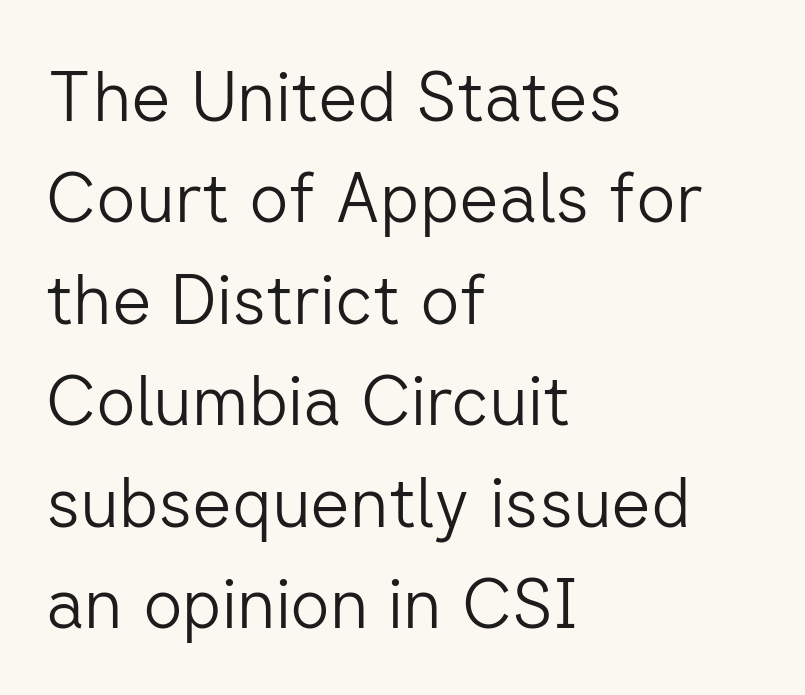
The image shows 69 px light sans-serif type, upright; set left-aligned, normal line spacing (1.47x), normal letter spacing, not underlined; low stroke contrast and a medium x-height.
